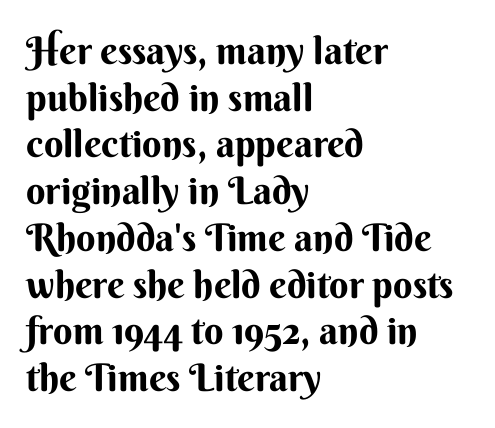
{"serif": "no", "italic": "no", "width": "normal", "stroke_contrast": "medium", "x_height": "small", "monospaced": "no", "underline": "no", "align": "left", "line_spacing_ratio": 1.23, "letter_spacing": "normal", "letter_spacing_em": 0.0, "glyph_px": 38}
